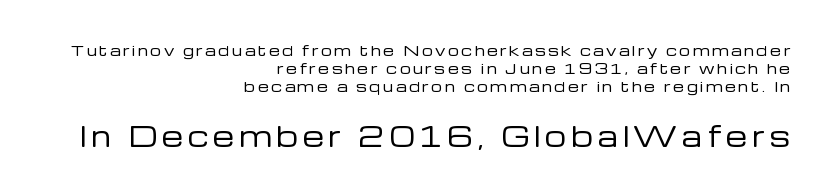
The rendering anchors every line to the right-hand side. Tall strokes in this sample are plumb rather than angled. Evenly set lines give the paragraph a standard silhouette. Check the space under the baseline: it is left empty.
